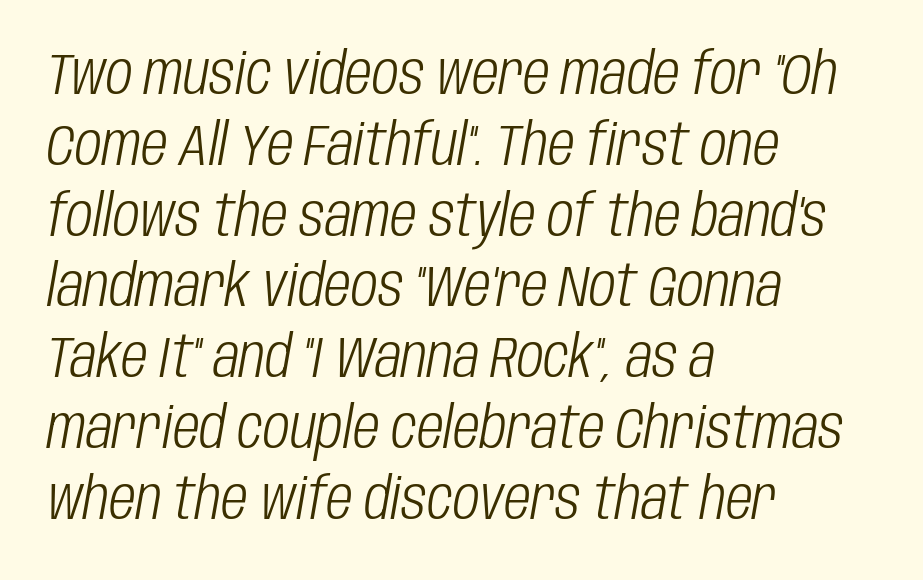
The image shows 58 px light, condensed type, italic (leaning right); set left-aligned, line spacing 1.22x, normal letter spacing, not underlined; low stroke contrast and a large x-height.
